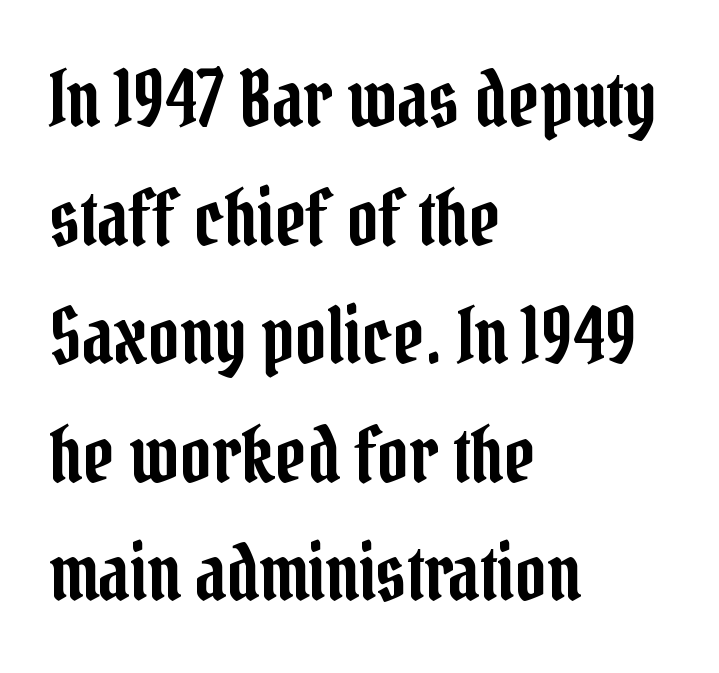
{"serif": "yes", "italic": "no", "width": "condensed", "stroke_contrast": "low", "x_height": "medium", "monospaced": "no", "underline": "no", "align": "left", "line_spacing": "normal", "line_spacing_ratio": 1.54, "letter_spacing": "normal", "letter_spacing_em": 0.0, "glyph_px": 77}
